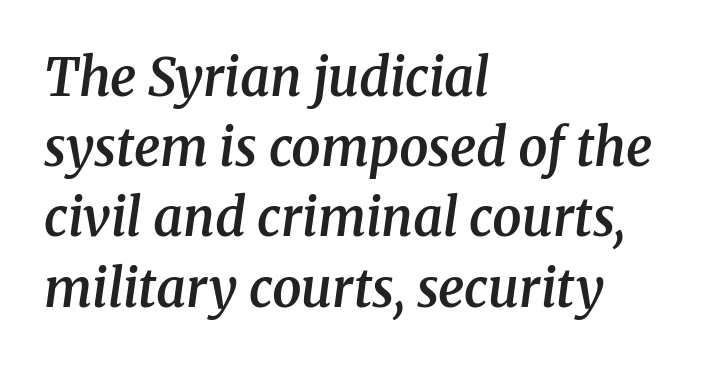
Q: Is the text bold? A: Semi-bold.
Q: Is the text italic (slanted)? A: Yes, it leans right by about 8 degrees.
Q: Is the typeface a serif or a sans-serif typeface? A: Serif.
Q: Is the text underlined? A: No.
Q: How is the paragraph aligned? A: Left-aligned.
Q: Is the spacing between letters normal or unusually wide? A: Normal.
Q: Is the spacing between lines tight, normal or loose? A: Normal.
Q: Width (condensed, normal, or wide)? A: Normal.
Q: Stroke contrast? A: Medium.
Q: x-height? A: Medium.
Q: Monospaced? A: No.
